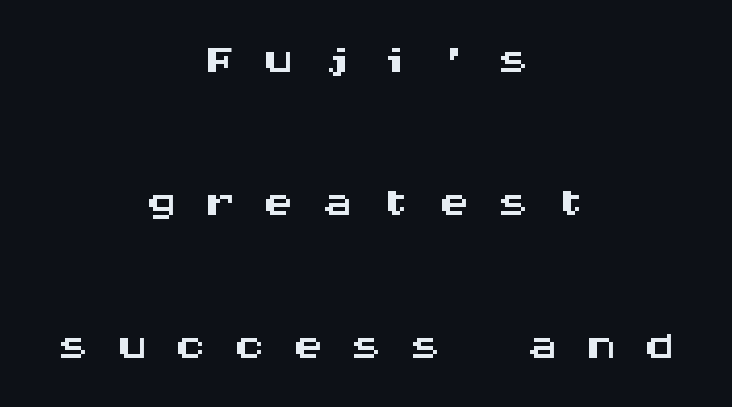
How would I describe the line gaps? Wide and relaxed. Every character here occupies the same horizontal width, giving the sample a typewriter-like rhythm. Underline: absent. Students, note that the glyphs here are deliberately spaced far apart. You can tell from the bare stems that sans-serif type was used.
